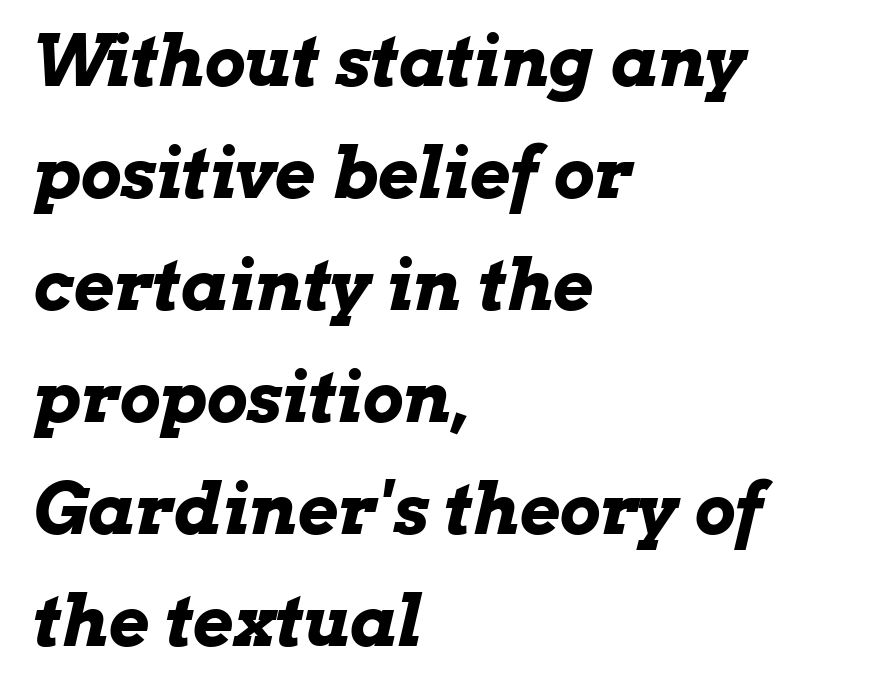
{"italic": "yes", "lean": "right", "slant_degrees": 13, "bold": "yes", "weight": "bold", "width": "wide", "stroke_contrast": "low", "x_height": "medium", "monospaced": "no", "underline": "no", "align": "left", "line_spacing": "normal", "line_spacing_ratio": 1.6, "letter_spacing": "normal", "letter_spacing_em": 0.0, "glyph_px": 70}
